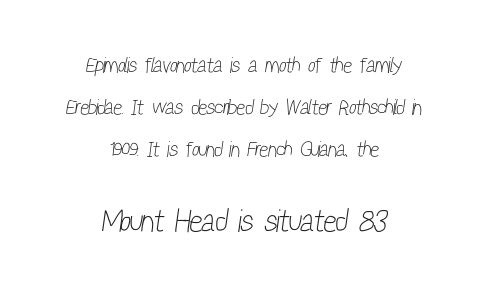
Any mark beneath the type? The region is blank. Heaviness? Minimal to ordinary, like unemphasized prose. The line-height multiplier appears high, well above default. The type family on display is of the sans-serif kind. Varying glyph widths throughout — classic text-font behaviour.
